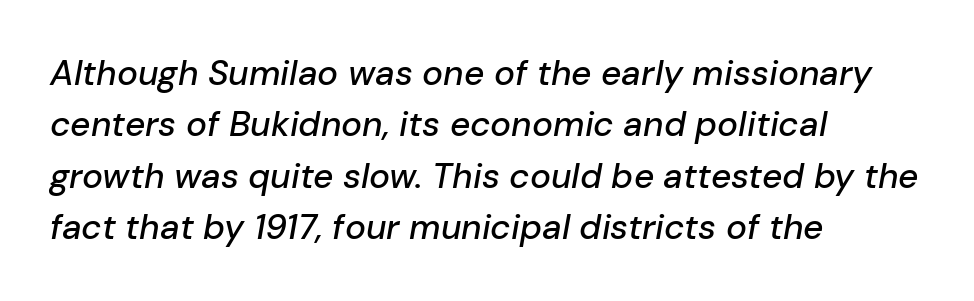
Q: Is the text italic (slanted)? A: Yes, it leans right by about 10 degrees.
Q: Is the text underlined? A: No.
Q: How is the paragraph aligned? A: Left-aligned.
Q: Is the spacing between letters normal or unusually wide? A: Normal.
Q: Is the spacing between lines tight, normal or loose? A: Normal.
Q: Width (condensed, normal, or wide)? A: Normal.
Q: Stroke contrast? A: Low.
Q: x-height? A: Medium.
Q: Monospaced? A: No.
